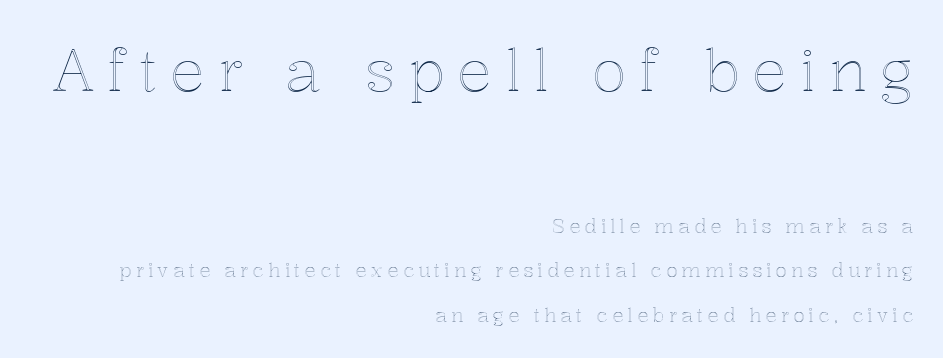
Q: Is the text italic (slanted)? A: No, it is upright.
Q: Is the text underlined? A: No.
Q: How is the paragraph aligned? A: Right-aligned.
Q: Is the spacing between letters normal or unusually wide? A: Unusually wide.
Q: Is the spacing between lines tight, normal or loose? A: Loose.
Q: Which block of text is set in a larger size, the first (top) or the second (bottom)? A: The first (top) one.
Q: Width (condensed, normal, or wide)? A: Normal.
Q: x-height? A: Medium.
Q: Monospaced? A: No.
